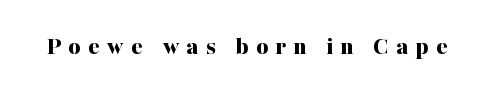
Q: Is the text bold? A: Yes.
Q: Is the text italic (slanted)? A: No, it is upright.
Q: Is the text underlined? A: No.
Q: Is the spacing between letters normal or unusually wide? A: Unusually wide.
